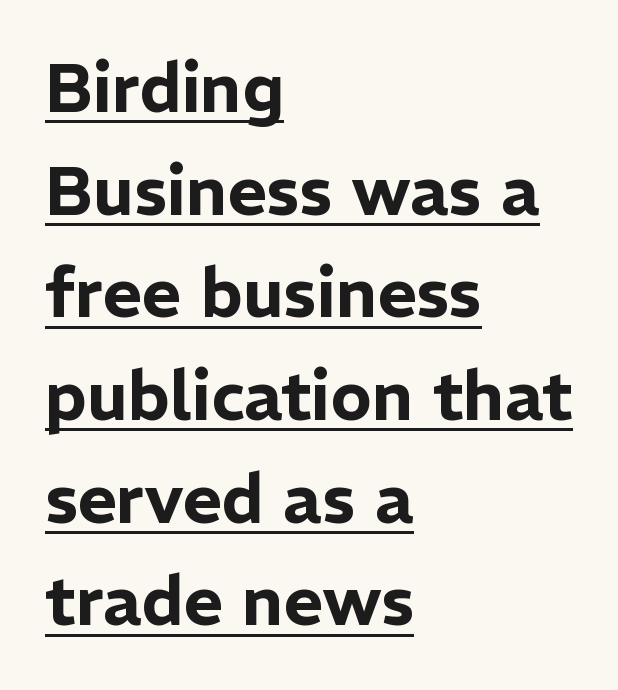
Q: Is the text italic (slanted)? A: No, it is upright.
Q: Is the typeface a serif or a sans-serif typeface? A: Sans-serif.
Q: Is the text underlined? A: Yes.
Q: How is the paragraph aligned? A: Left-aligned.
Q: Is the spacing between letters normal or unusually wide? A: Normal.
Q: Is the spacing between lines tight, normal or loose? A: Normal.
Q: Width (condensed, normal, or wide)? A: Normal.
Q: Stroke contrast? A: Low.
Q: x-height? A: Medium.
Q: Monospaced? A: No.
